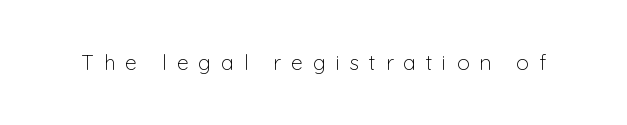
Heaviness? Minimal to ordinary, like unemphasized prose. Glance below the letters and you will spot only blank space. The letters stand upright; this is a roman face. The letters are spread apart with noticeably loose tracking.
